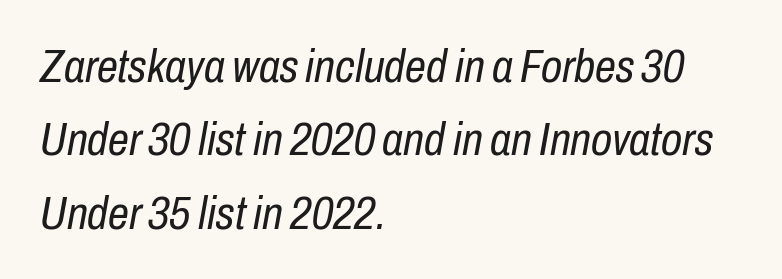
{"italic": "yes", "lean": "right", "slant_degrees": 10, "bold": "no", "weight": "regular", "width": "condensed", "stroke_contrast": "low", "x_height": "medium", "monospaced": "no", "underline": "no", "align": "left", "line_spacing": "normal", "line_spacing_ratio": 1.56, "letter_spacing": "normal", "letter_spacing_em": 0.0, "glyph_px": 47}
